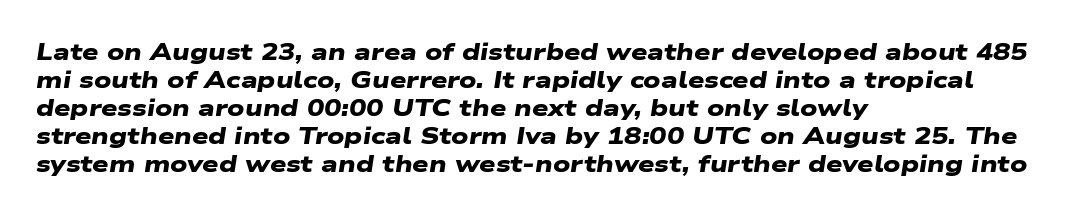
The image shows 23 px bold type; set left-aligned, line spacing 1.22x, normal letter spacing, not underlined.
